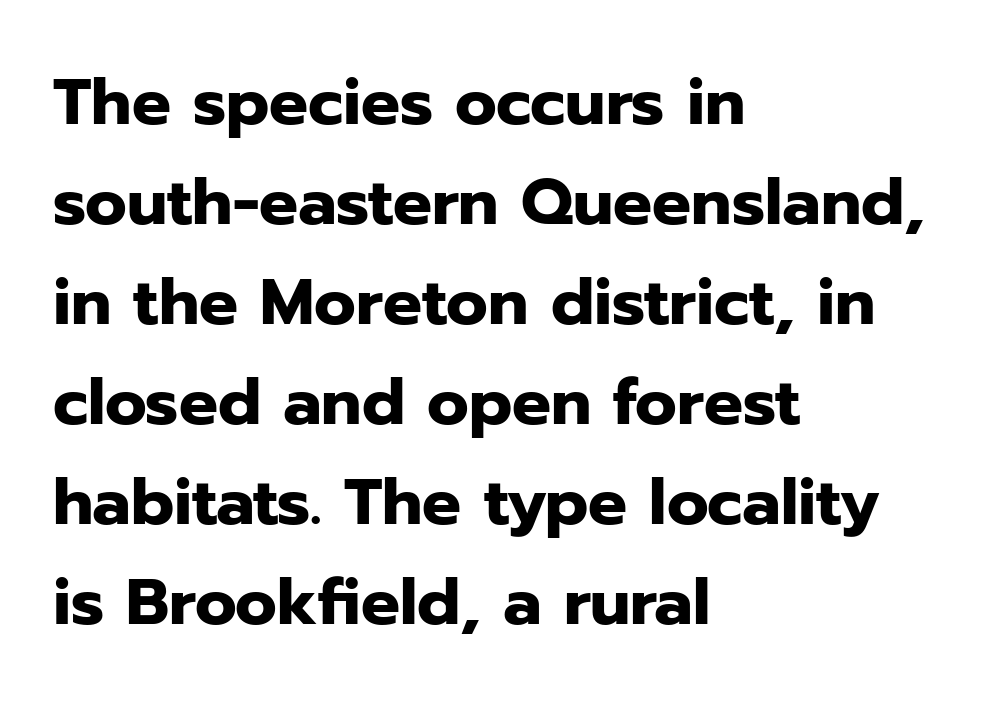
Q: Is the text bold? A: Yes.
Q: Is the text italic (slanted)? A: No, it is upright.
Q: Is the typeface a serif or a sans-serif typeface? A: Sans-serif.
Q: Is the text underlined? A: No.
Q: How is the paragraph aligned? A: Left-aligned.
Q: Is the spacing between letters normal or unusually wide? A: Normal.
Q: Is the spacing between lines tight, normal or loose? A: Normal.
Q: Width (condensed, normal, or wide)? A: Normal.
Q: Stroke contrast? A: Low.
Q: x-height? A: Medium.
Q: Monospaced? A: No.
